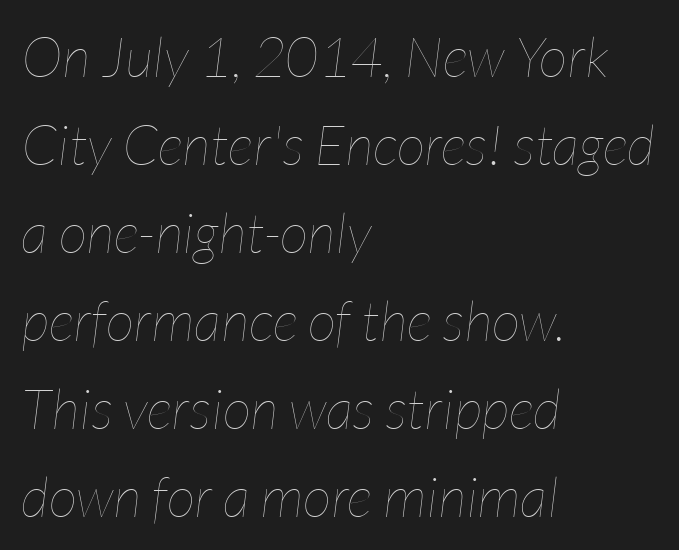
The image shows 56 px thin, condensed type, italic (leaning right); set left-aligned, normal line spacing (1.57x), normal letter spacing, not underlined; low stroke contrast and a medium x-height.
